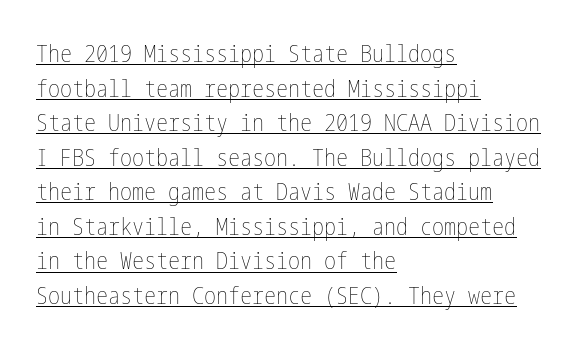
Q: Is the text bold? A: No.
Q: Is the text italic (slanted)? A: No, it is upright.
Q: Is the text underlined? A: Yes.
Q: How is the paragraph aligned? A: Left-aligned.
Q: Is the spacing between letters normal or unusually wide? A: Normal.
Q: Is the spacing between lines tight, normal or loose? A: Normal.
